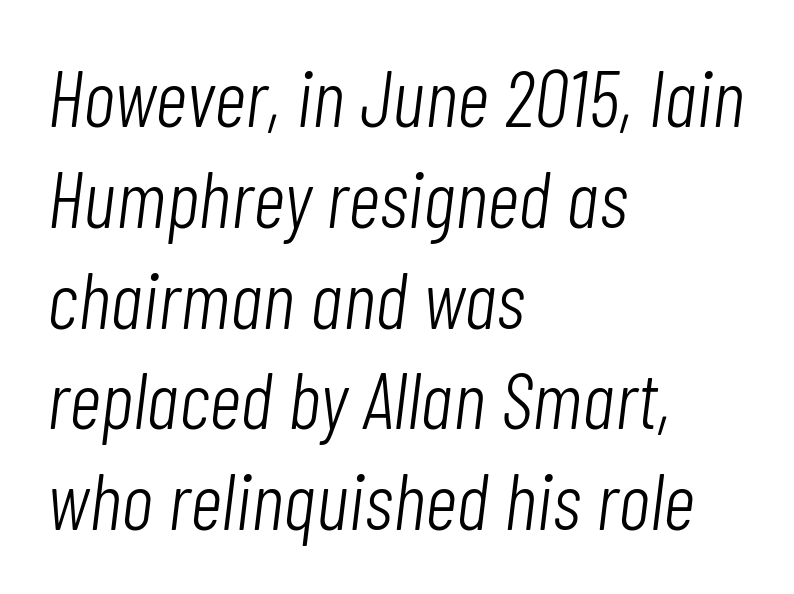
{"italic": "yes", "lean": "right", "slant_degrees": 7, "bold": "no", "weight": "light", "width": "condensed", "stroke_contrast": "low", "x_height": "medium", "monospaced": "no", "underline": "no", "align": "left", "line_spacing": "normal", "line_spacing_ratio": 1.26, "letter_spacing": "normal", "letter_spacing_em": 0.0, "glyph_px": 80}
